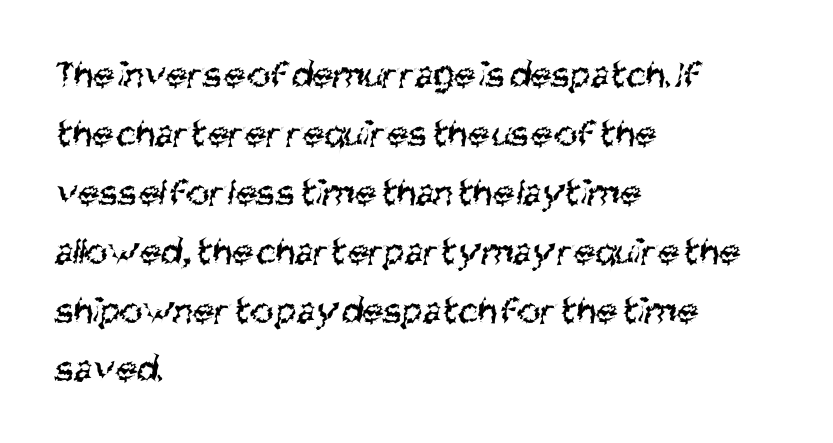
The image shows 39 px regular-weight, condensed sans-serif type; set left-aligned, normal line spacing (1.51x), normal letter spacing, not underlined; medium stroke contrast and a large x-height.
